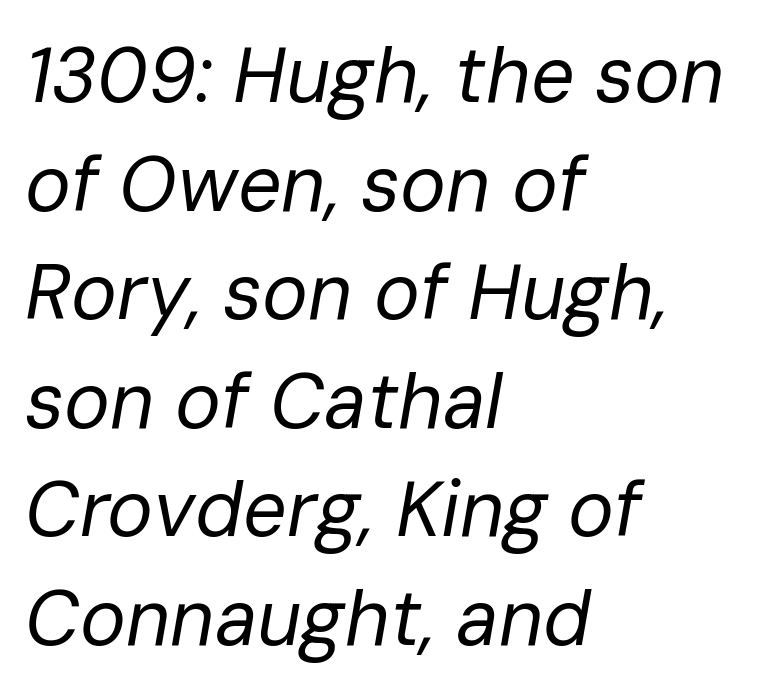
The image shows 77 px regular-weight type, italic (leaning right); set left-aligned, normal line spacing (1.41x), normal letter spacing, not underlined; low stroke contrast and a medium x-height.
